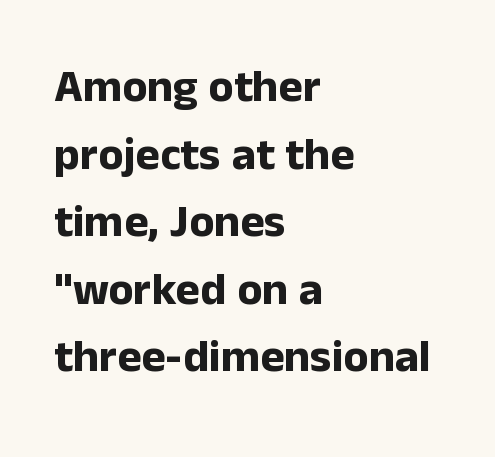
Q: Is the text bold? A: Yes.
Q: Is the text italic (slanted)? A: No, it is upright.
Q: Is the typeface a serif or a sans-serif typeface? A: Sans-serif.
Q: Is the text underlined? A: No.
Q: How is the paragraph aligned? A: Left-aligned.
Q: Is the spacing between letters normal or unusually wide? A: Normal.
Q: Is the spacing between lines tight, normal or loose? A: Normal.
Q: Width (condensed, normal, or wide)? A: Normal.
Q: Stroke contrast? A: Low.
Q: x-height? A: Medium.
Q: Monospaced? A: No.
